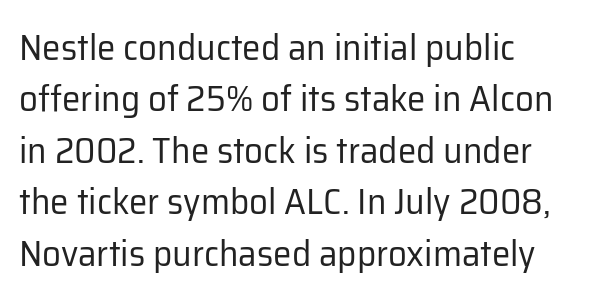
Q: Is the text bold? A: No.
Q: Is the text italic (slanted)? A: No, it is upright.
Q: Is the typeface a serif or a sans-serif typeface? A: Sans-serif.
Q: Is the text underlined? A: No.
Q: Is the spacing between letters normal or unusually wide? A: Normal.
Q: Is the spacing between lines tight, normal or loose? A: Normal.
Q: Width (condensed, normal, or wide)? A: Normal.
Q: Stroke contrast? A: Low.
Q: x-height? A: Medium.
Q: Monospaced? A: No.
